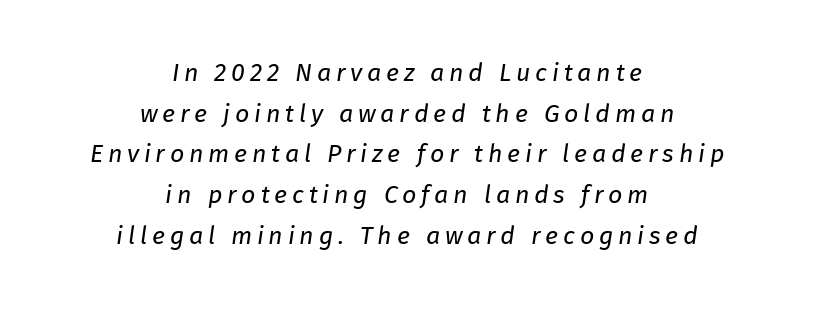
The image shows 25 px text type, italic (leaning right); set centered, normal line spacing (1.63x), not underlined.
